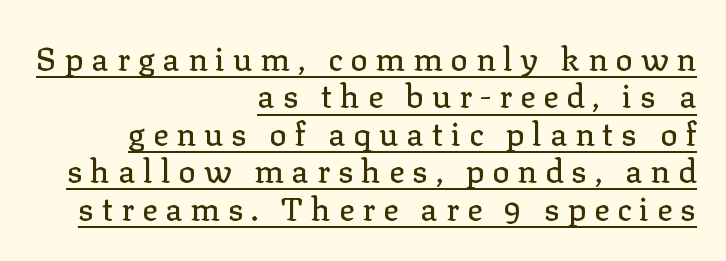
Q: Is the text italic (slanted)? A: No, it is upright.
Q: Is the typeface a serif or a sans-serif typeface? A: Serif.
Q: Is the text underlined? A: Yes.
Q: How is the paragraph aligned? A: Right-aligned.
Q: Is the spacing between letters normal or unusually wide? A: Unusually wide.
Q: Width (condensed, normal, or wide)? A: Normal.
Q: Stroke contrast? A: Low.
Q: x-height? A: Medium.
Q: Monospaced? A: No.
